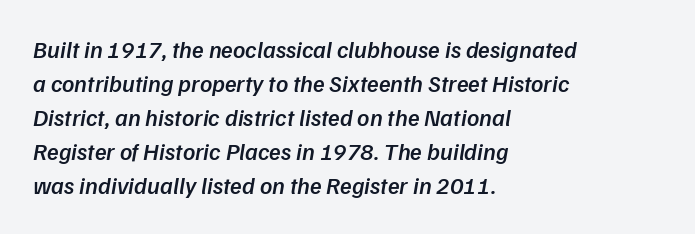
The paragraph has a hard left edge and a soft right edge. How heavy is the stroke? Medium-heavy — a semibold, shy of bold. You could call the tracking neutral — neither tight nor loose. Looking at the ascenders, they clearly lean. The space directly below the letters is spotless.
